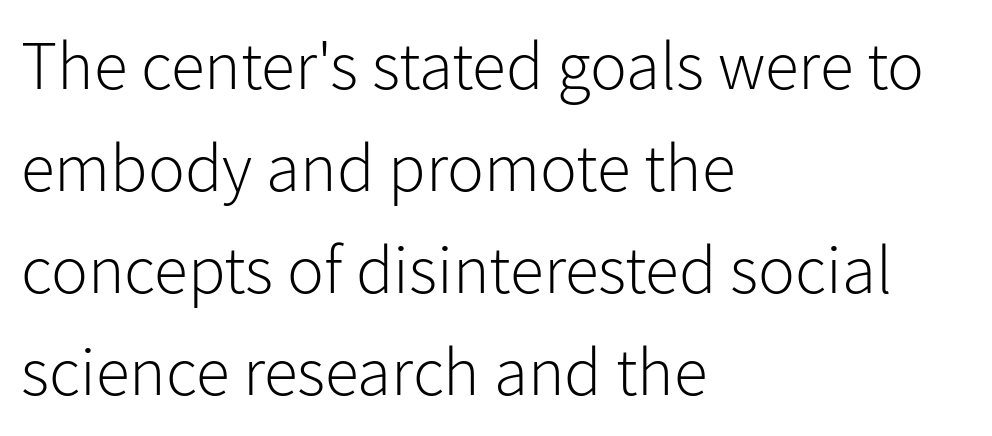
The image shows 69 px light sans-serif type, upright; set left-aligned, normal line spacing (1.48x), normal letter spacing, not underlined; low stroke contrast and a medium x-height.
